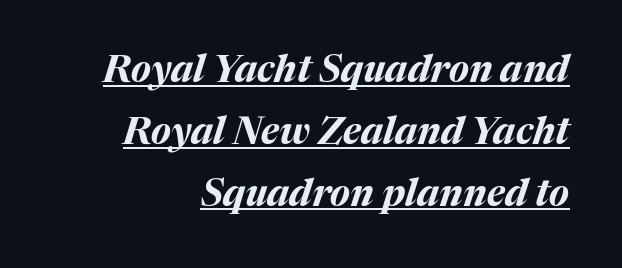
{"italic": "yes", "lean": "right", "slant_degrees": 17, "bold": "yes", "weight": "bold", "width": "normal", "stroke_contrast": "medium", "x_height": "medium", "monospaced": "no", "underline": "yes", "align": "right", "line_spacing": "normal", "line_spacing_ratio": 1.67, "letter_spacing": "normal", "letter_spacing_em": 0.0, "glyph_px": 37}
